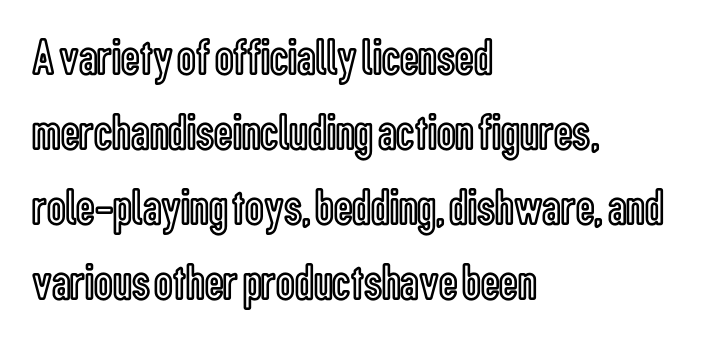
Q: Is the text italic (slanted)? A: No, it is upright.
Q: Is the text underlined? A: No.
Q: How is the paragraph aligned? A: Left-aligned.
Q: Is the spacing between letters normal or unusually wide? A: Normal.
Q: Is the spacing between lines tight, normal or loose? A: Normal.
Q: Width (condensed, normal, or wide)? A: Condensed.
Q: x-height? A: Medium.
Q: Monospaced? A: No.
